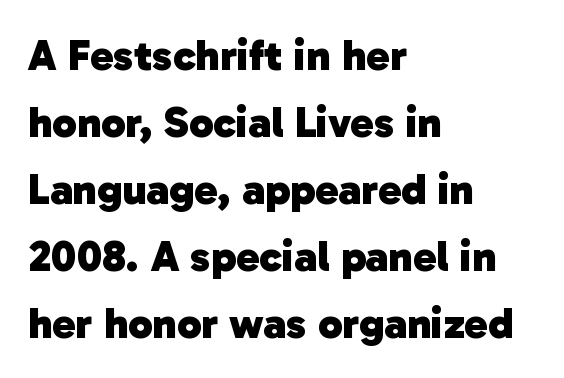
The image shows 44 px heavy sans-serif type; set left-aligned, normal line spacing (1.52x), normal letter spacing, not underlined; low stroke contrast and a medium x-height.
